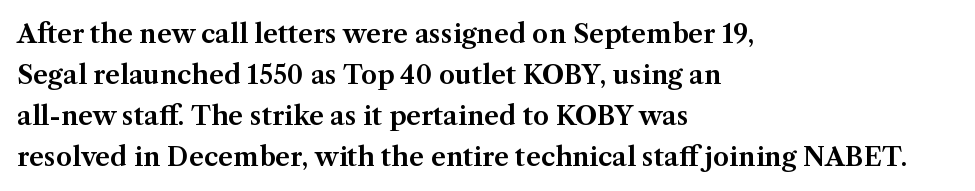
{"italic": "no", "underline": "no", "align": "left", "line_spacing": "normal", "line_spacing_ratio": 1.58, "letter_spacing": "normal", "letter_spacing_em": 0.0, "glyph_px": 26}
